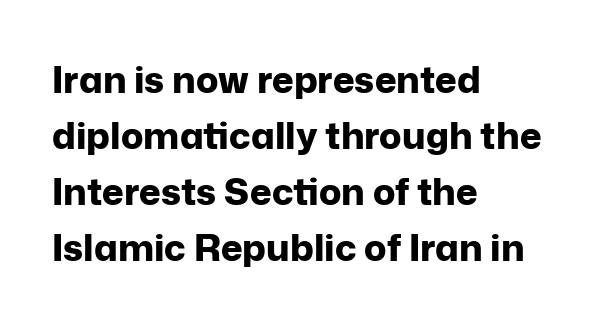
{"serif": "no", "italic": "no", "bold": "yes", "weight": "bold", "width": "normal", "stroke_contrast": "low", "x_height": "medium", "monospaced": "no", "underline": "no", "align": "left", "line_spacing": "normal", "line_spacing_ratio": 1.51, "letter_spacing": "normal", "letter_spacing_em": 0.0, "glyph_px": 37}
